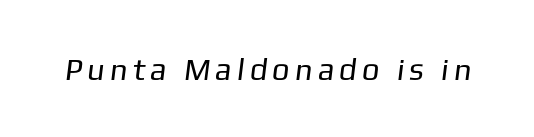
{"serif": "no", "bold": "no", "weight": "regular", "width": "normal", "stroke_contrast": "low", "x_height": "medium", "monospaced": "no", "underline": "no", "glyph_px": 31}
